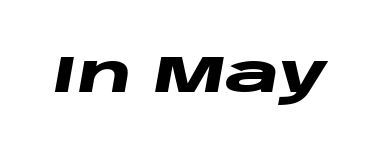
{"italic": "yes", "lean": "right", "slant_degrees": 10, "bold": "yes", "weight": "heavy", "width": "wide", "stroke_contrast": "low", "x_height": "large", "monospaced": "no", "underline": "no", "letter_spacing": "normal", "letter_spacing_em": 0.0, "glyph_px": 52}
